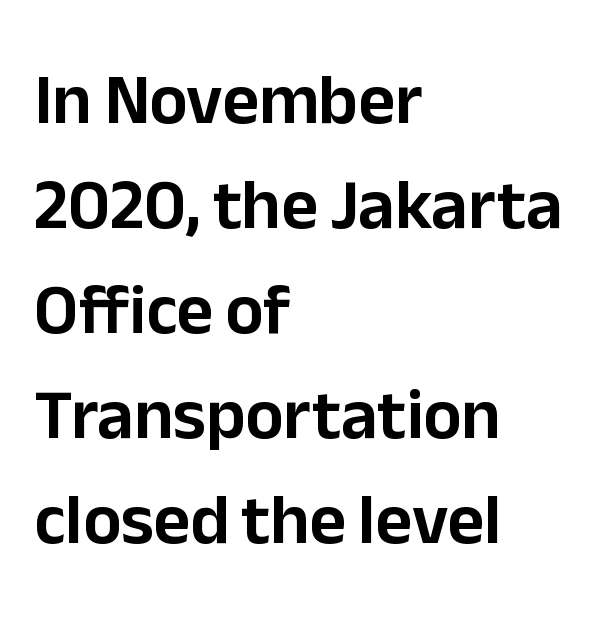
The font's upright variant was chosen for this text. You could not count columns in this text — the font is proportionally spaced. This block has exactly the height ordinary leading produces. Regarding serifs, this sample does without them. You could call the tracking neutral — neither tight nor loose. Layout note: lines flush left.
